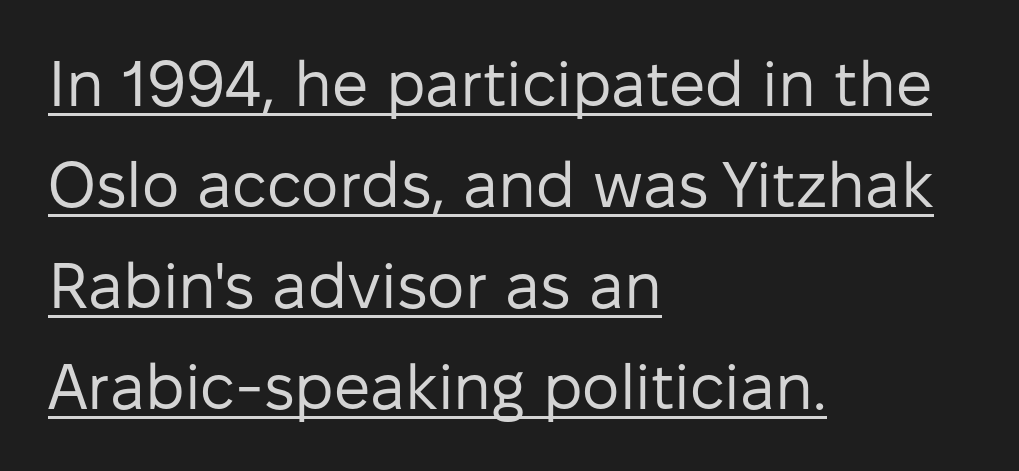
The image shows 64 px regular-weight sans-serif type, upright; set left-aligned, normal line spacing (1.58x), normal letter spacing, underlined; low stroke contrast and a medium x-height.
